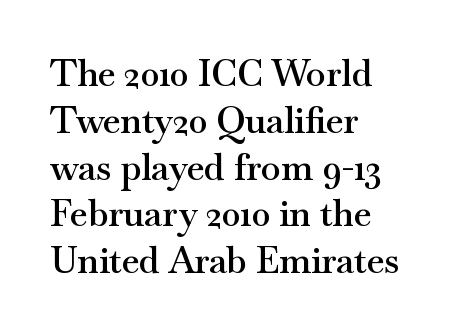
The image shows 36 px semibold, wide serif type, upright; set left-aligned, normal line spacing (1.3x), normal letter spacing, not underlined; medium stroke contrast and a small x-height.
